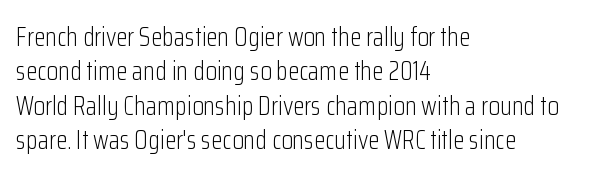
Leftover space on each line is placed entirely after the last word. Notice how the stems are strictly vertical — no italics here. The rendering uses a moderate line-height, typical for paragraphs. Underlining? Definitely not there. A light-to-regular cut is what we see here.
